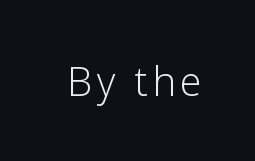
Think of a printed novel: that variable character pitch is what you see here. No italicization has been applied; the sample stays upright. The cut favours lightness, reaching ordinary text weight at its darkest. The strip under each line holds only bare page. Each letter's strokes conclude bluntly, with no projecting serifs.
